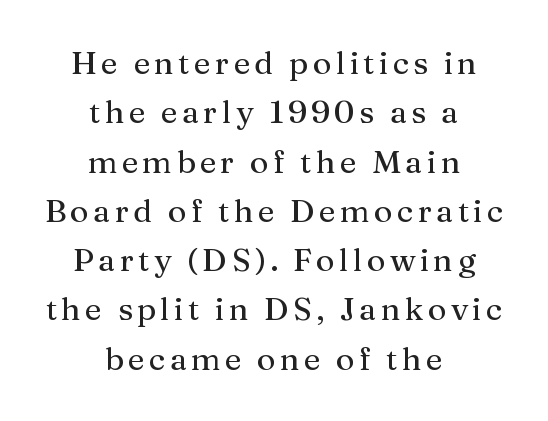
Q: Is the text italic (slanted)? A: No, it is upright.
Q: Is the typeface a serif or a sans-serif typeface? A: Serif.
Q: Is the text underlined? A: No.
Q: How is the paragraph aligned? A: Centered.
Q: Is the spacing between lines tight, normal or loose? A: Normal.
Q: Width (condensed, normal, or wide)? A: Normal.
Q: Stroke contrast? A: Medium.
Q: x-height? A: Medium.
Q: Monospaced? A: No.
